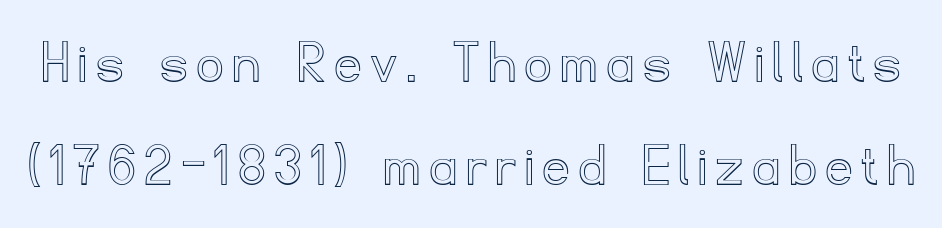
The image shows 63 px text type, upright; set normal line spacing (1.63x), not underlined; a small x-height.
